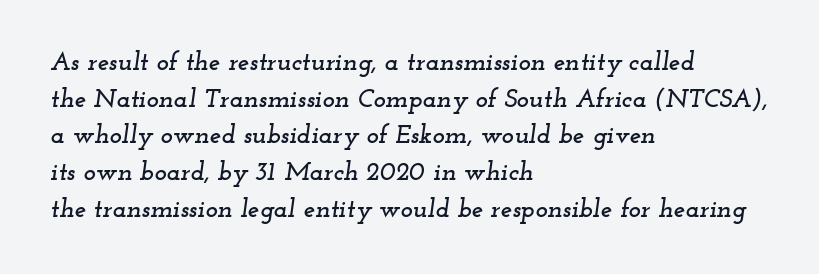
Compared with typical body copy, the letter spacing here is the same. Rows of type keep a routine distance in the vertical direction. Yep, that's italic — everything's leaning. These lines stack with their left ends in a neat column. Just letters on the line, the space beneath them empty.
